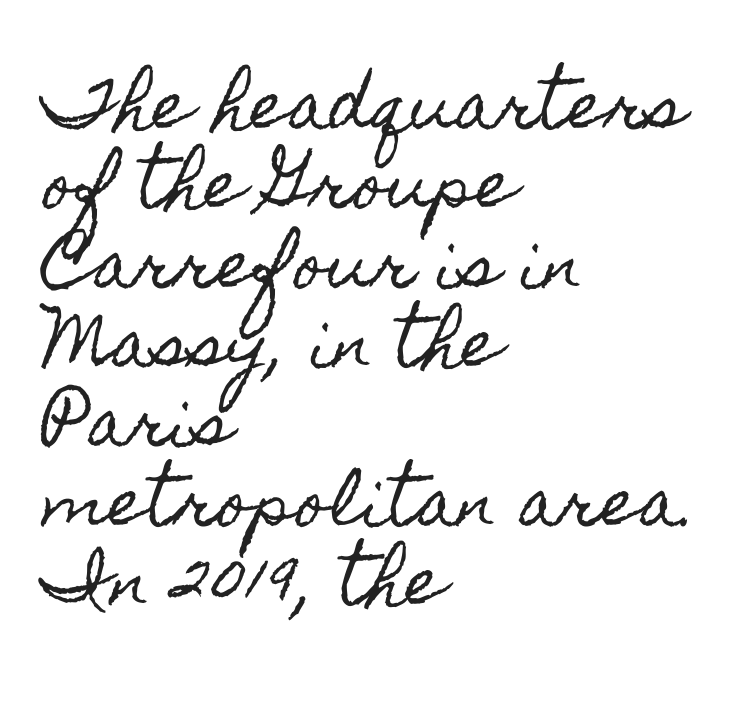
{"width": "condensed", "x_height": "small", "monospaced": "no", "underline": "no", "align": "left", "line_spacing_ratio": 1.24, "letter_spacing": "normal", "letter_spacing_em": 0.0, "glyph_px": 64}
